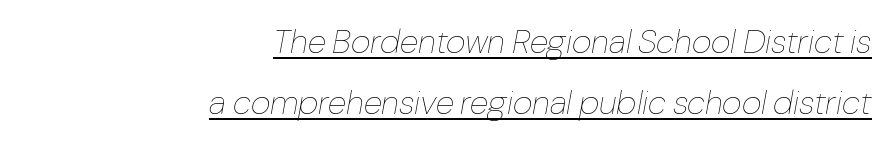
Every word sits above its own underline. An italicized treatment has been applied to the whole sample. A typesetter would call this proportional, since set widths differ per character. No extra tracking has been applied to these lines. Caption: face not bold, strokes unweighted. Every row of glyphs terminates at an identical x-position on the right.
